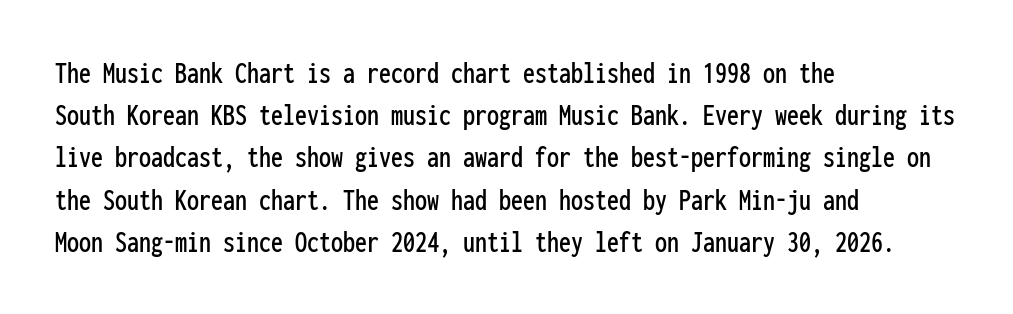
This rendering leaves character spacing at its baseline value. The letters march in equal steps, a hallmark of fixed-pitch type. In terms of letterform style, serifs are entirely absent. Regular leading. Does the copy run flush right? No — it runs flush left.
